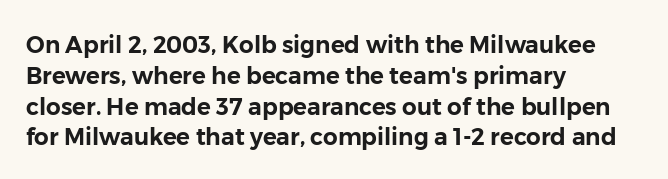
The image shows 23 px text type, upright; set left-aligned, normal line spacing (1.34x), normal letter spacing, not underlined.
